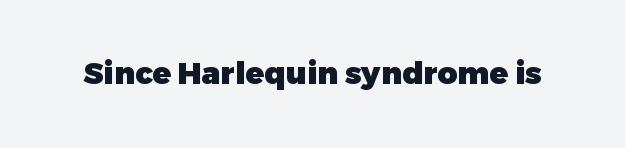
Think of a printed novel: that variable character pitch is what you see here. A roman cut, with each character standing at attention. The designer went with a sans here, leaving each stem footless. Anything drawn beneath the words? Only blank space. Characters follow at the spacing the type designer built in. The passage shown is emphatically bold.
